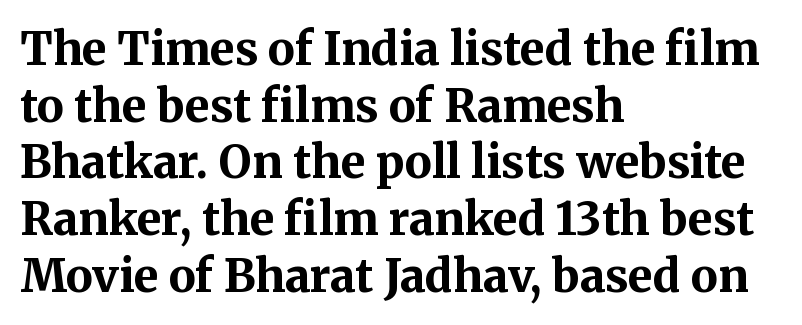
Every stem runs plumb, perpendicular to the baseline. Weight check: bold — yes, fully. No word sits above an underline. Caption: standard tracking, unaltered.
